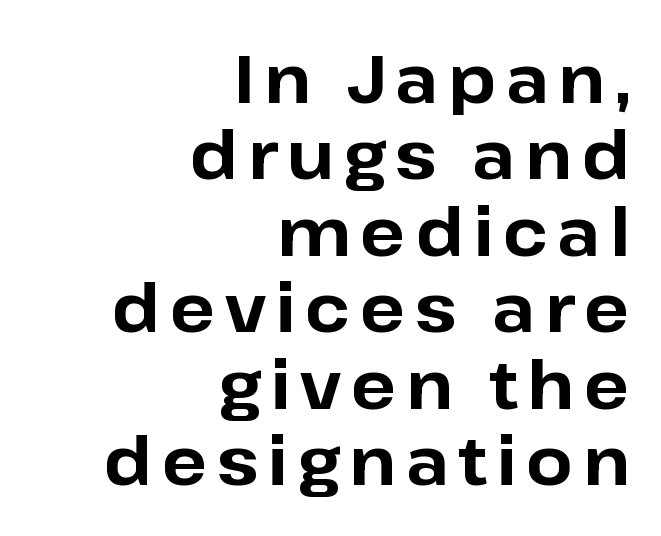
The image shows 67 px bold sans-serif type, upright; set right-aligned, tight line spacing (1.14x), not underlined; low stroke contrast and a medium x-height.
